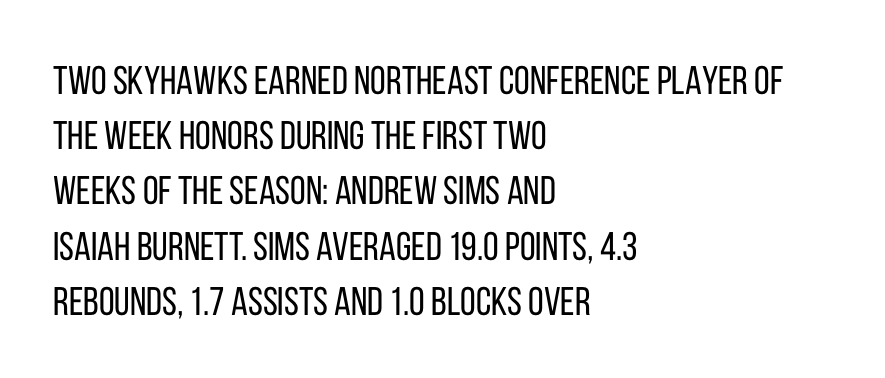
Type style note: lacks serifs. The characters are drawn with everyday or finer stroke widths. If you drew a ruler down the left edge, every line would touch it. Do the letters lean? They stand straight. Character widths vary here, with narrow letters taking less room than wide ones. Check under the words: just untouched page.
